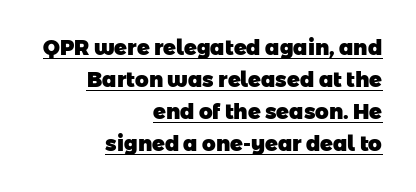
The image shows 21 px bold type; set right-aligned, normal line spacing (1.53x), normal letter spacing, underlined.
